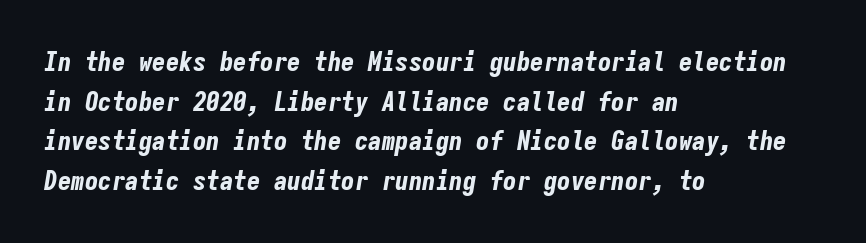
{"italic": "yes", "lean": "right", "slant_degrees": 9, "bold": "yes", "underline": "no", "align": "left", "line_spacing": "normal", "line_spacing_ratio": 1.47, "letter_spacing": "normal", "letter_spacing_em": 0.0, "glyph_px": 27}
